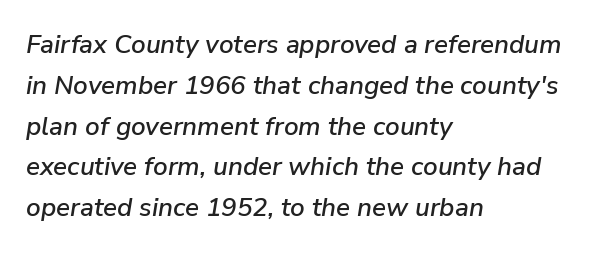
The image shows 26 px text type, italic (leaning right); set left-aligned, normal line spacing (1.57x), normal letter spacing, not underlined.
